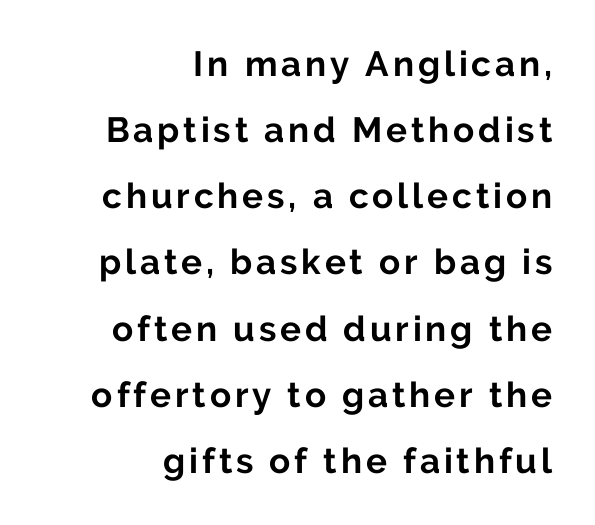
Caption: bold face, heavy strokes. Do the characters align in a grid? No, the font is proportional. Which margin do the lines hug? The right one — the left edge is uneven. Do the letters lean? They stand straight. The glyphs are unaccompanied by any horizontal stroke below them. Unlike a traditional serif, this face leaves its strokes unadorned.
